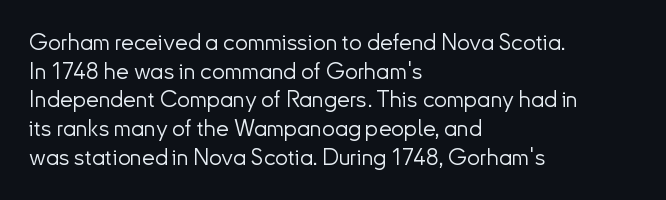
The image shows 23 px text type, upright; set left-aligned, normal line spacing (1.25x), normal letter spacing, not underlined.
